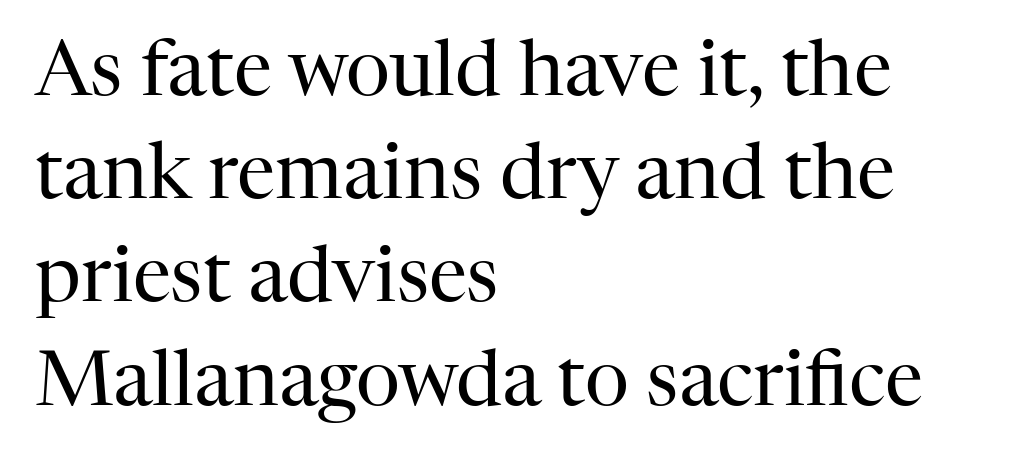
{"serif": "yes", "italic": "no", "bold": "no", "weight": "regular", "width": "normal", "stroke_contrast": "high", "x_height": "medium", "monospaced": "no", "underline": "no", "align": "left", "line_spacing": "normal", "line_spacing_ratio": 1.34, "letter_spacing": "normal", "letter_spacing_em": 0.0, "glyph_px": 77}
